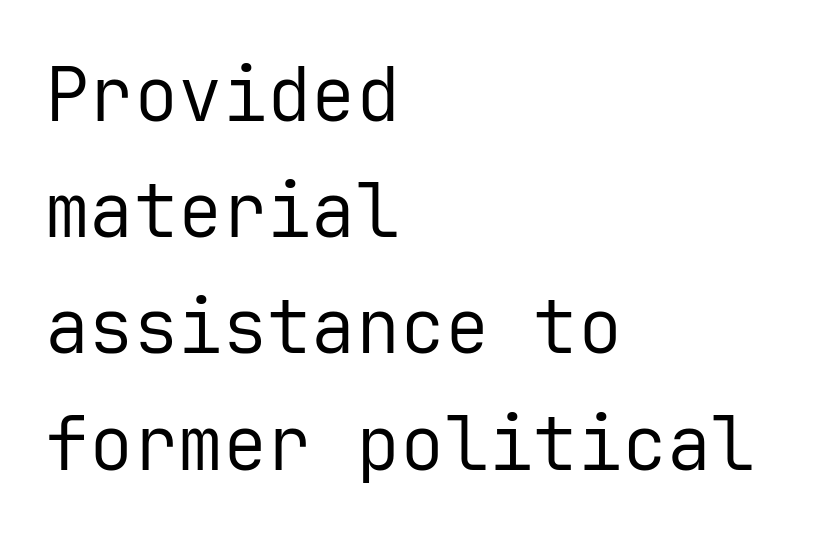
The image shows 74 px regular-weight sans-serif type, upright, monospaced; set left-aligned, normal line spacing (1.57x), normal letter spacing, not underlined; low stroke contrast and a medium x-height.
